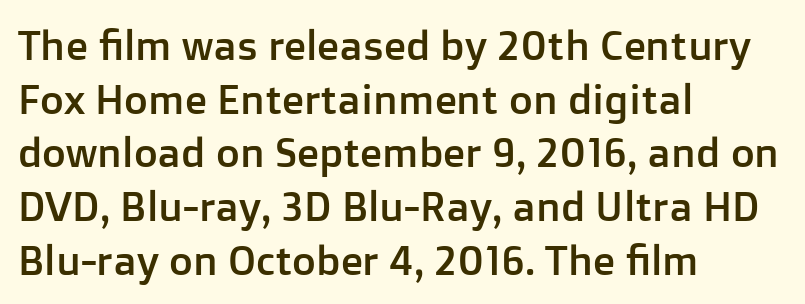
The letters advance in unequal steps, a hallmark of proportional type. The lines in this sample share a left origin and differ only in where they stop. Vertical strokes here are truly vertical. The lines sit at an ordinary, default distance from one another.
